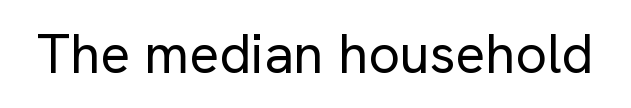
The image shows 55 px regular-weight sans-serif type, upright; set normal letter spacing, not underlined; low stroke contrast and a medium x-height.
